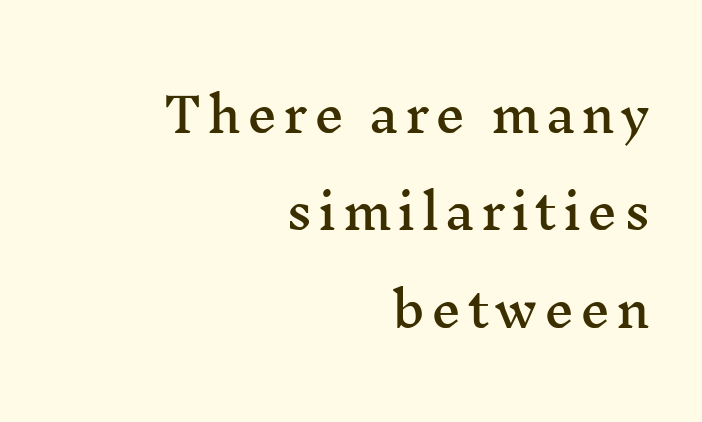
Successive baselines arrive slowly, with a big drop between each. The passage is arranged like a letterhead date or caption credit — flush right. Anything drawn beneath the words? Only blank space. Unlike italic type, these characters show no tilt at all. Each letter keeps its own natural width here, so spacing adapts to shape. This sample uses a serif face.
